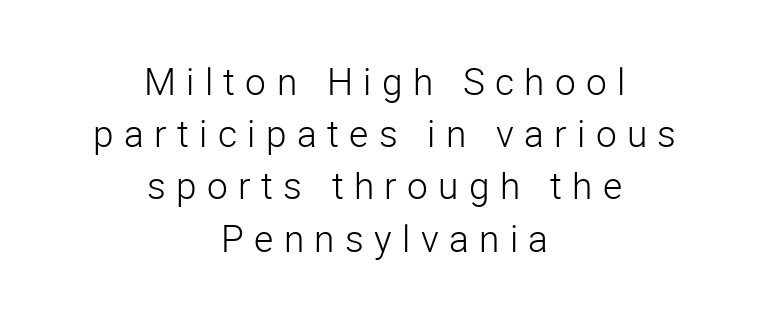
Beneath every word, the page is bare. Vertical stems look standard width or narrower in stroke. The lines in this sample share a center point and differ in where they start and stop. The rendering uses natural spacing where letterforms have individual widths.
